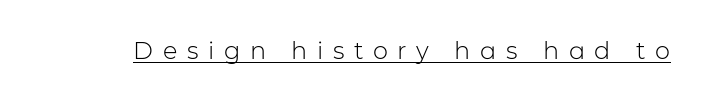
{"italic": "no", "bold": "no", "underline": "yes", "letter_spacing": "wide", "letter_spacing_em": 0.4, "glyph_px": 24}
